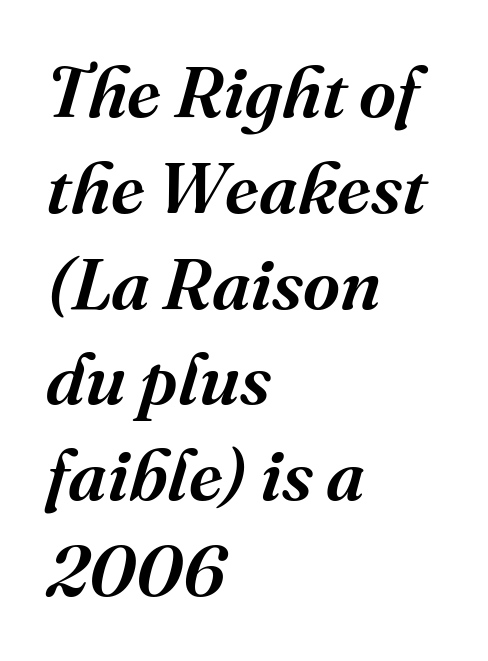
The image shows 72 px semibold serif type, italic (leaning right); set left-aligned, normal line spacing (1.33x), normal letter spacing, not underlined; medium stroke contrast and a medium x-height.
